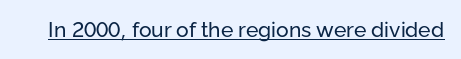
{"italic": "no", "bold": "no", "underline": "yes", "letter_spacing": "normal", "letter_spacing_em": 0.0, "glyph_px": 21}
